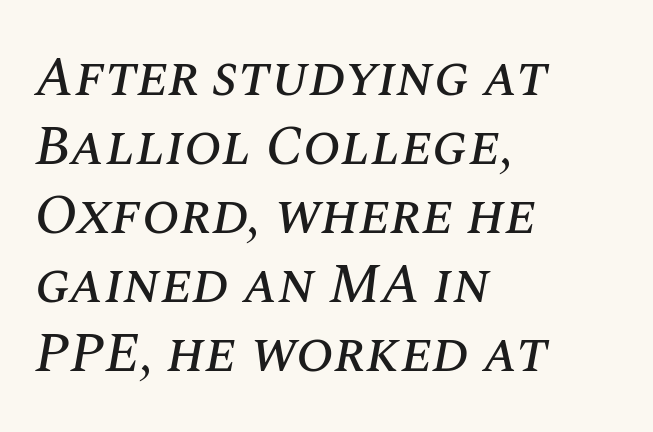
Q: Is the text italic (slanted)? A: Yes, it leans right by about 10 degrees.
Q: Is the text underlined? A: No.
Q: How is the paragraph aligned? A: Left-aligned.
Q: Is the spacing between letters normal or unusually wide? A: Normal.
Q: Width (condensed, normal, or wide)? A: Normal.
Q: Stroke contrast? A: Medium.
Q: x-height? A: Large.
Q: Monospaced? A: No.
